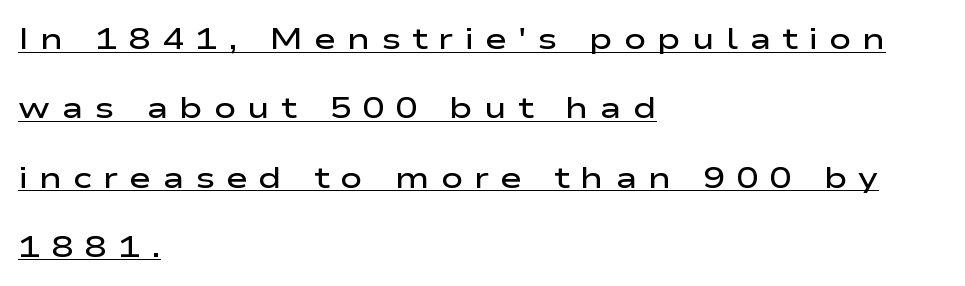
Q: Is the text bold? A: Semi-bold.
Q: Is the text italic (slanted)? A: No, it is upright.
Q: Is the typeface a serif or a sans-serif typeface? A: Sans-serif.
Q: Is the text underlined? A: Yes.
Q: How is the paragraph aligned? A: Left-aligned.
Q: Is the spacing between letters normal or unusually wide? A: Unusually wide.
Q: Is the spacing between lines tight, normal or loose? A: Loose.
Q: Width (condensed, normal, or wide)? A: Wide.
Q: Stroke contrast? A: Low.
Q: x-height? A: Medium.
Q: Monospaced? A: No.
